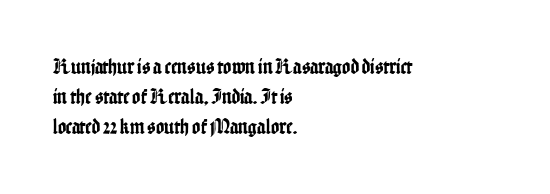
{"italic": "no", "underline": "no", "align": "left", "line_spacing": "normal", "line_spacing_ratio": 1.37, "letter_spacing": "normal", "letter_spacing_em": 0.0, "glyph_px": 22}
